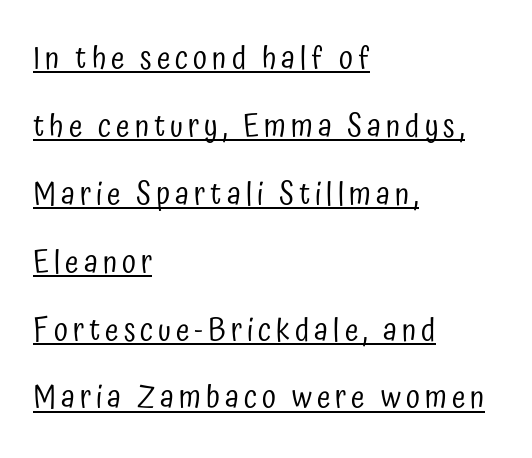
Ink coverage per letter is moderate at most. A typesetter would label this face a sans. The ragged edge is on the right, which tells us the setting is flush left. Style check: upright. Has an underline been added? It has. Widely set lines give the paragraph a tall, airy silhouette.
